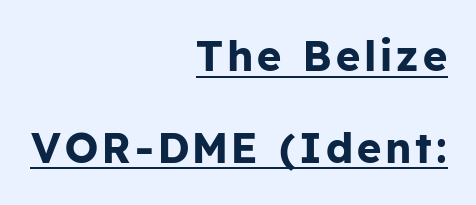
Q: Is the text bold? A: Yes.
Q: Is the text italic (slanted)? A: No, it is upright.
Q: Is the typeface a serif or a sans-serif typeface? A: Sans-serif.
Q: Is the text underlined? A: Yes.
Q: How is the paragraph aligned? A: Right-aligned.
Q: Is the spacing between lines tight, normal or loose? A: Loose.
Q: Width (condensed, normal, or wide)? A: Normal.
Q: Stroke contrast? A: Low.
Q: x-height? A: Medium.
Q: Monospaced? A: No.
